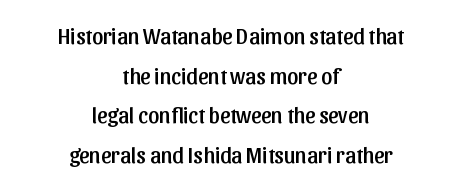
Q: Is the text italic (slanted)? A: No, it is upright.
Q: Is the text underlined? A: No.
Q: How is the paragraph aligned? A: Centered.
Q: Is the spacing between letters normal or unusually wide? A: Normal.
